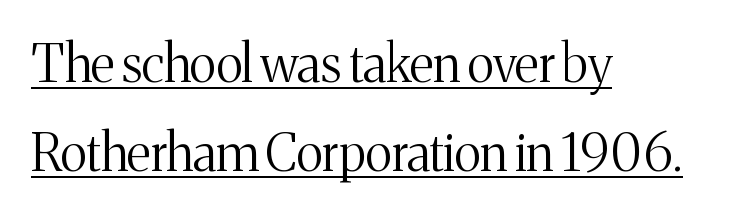
Q: Is the text bold? A: No.
Q: Is the text italic (slanted)? A: No, it is upright.
Q: Is the typeface a serif or a sans-serif typeface? A: Serif.
Q: Is the text underlined? A: Yes.
Q: How is the paragraph aligned? A: Left-aligned.
Q: Is the spacing between letters normal or unusually wide? A: Normal.
Q: Width (condensed, normal, or wide)? A: Normal.
Q: Stroke contrast? A: Medium.
Q: x-height? A: Medium.
Q: Monospaced? A: No.
